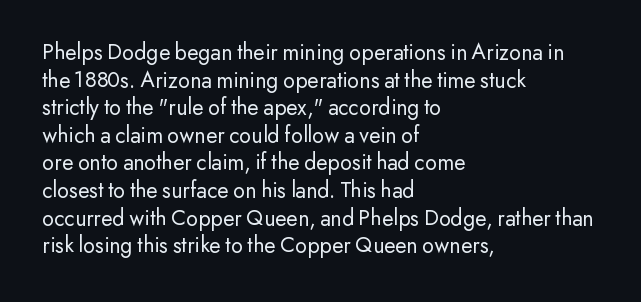
The image shows 23 px text type, upright; set left-aligned, line spacing 1.2x, normal letter spacing, not underlined.
